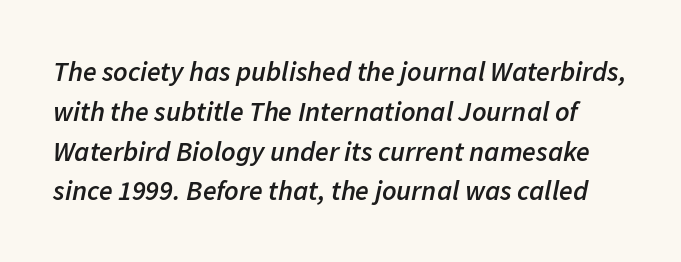
Weight: semibold (demi). You could not count columns in this text — the font is proportionally spaced. The rendering uses a moderate line-height, typical for paragraphs. The rendering applies a slant to the glyphs. The horizontal fit of the characters is conventional and even.
